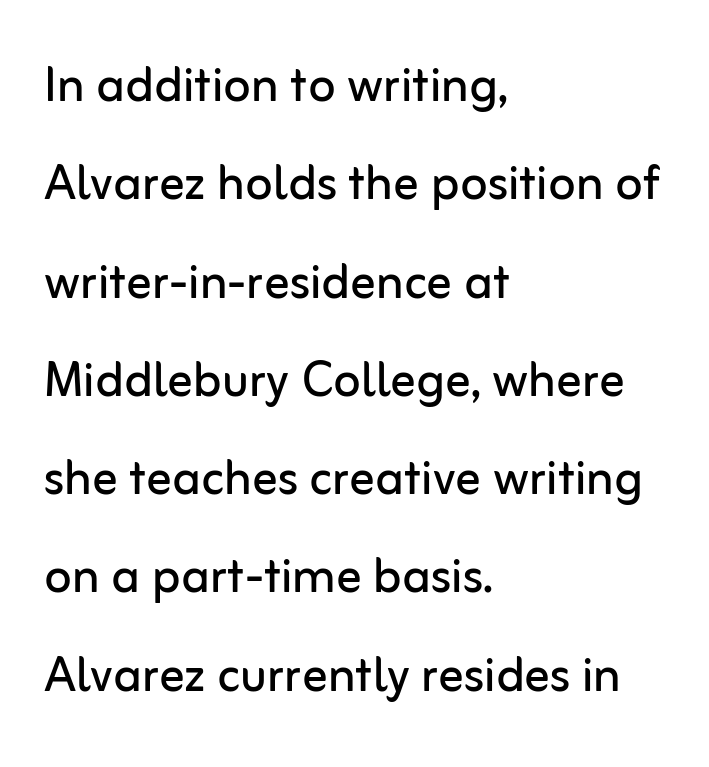
Stroke terminals: plain, sans-serif. The paragraph shown leans on its left margin. Tracking value appears to be zero — textbook default spacing. Rendered with straight, roman letterforms. Quick note: interline space is typical. Descenders are the only things crossing below the line.
